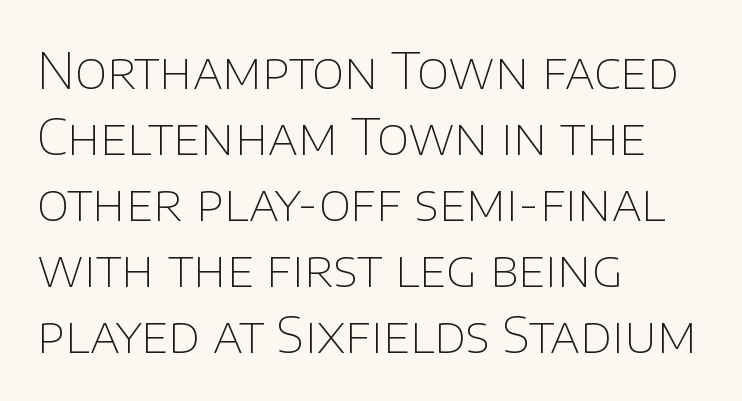
The image shows 50 px thin sans-serif type, upright; set left-aligned, normal line spacing (1.32x), normal letter spacing, not underlined; low stroke contrast and a large x-height.
